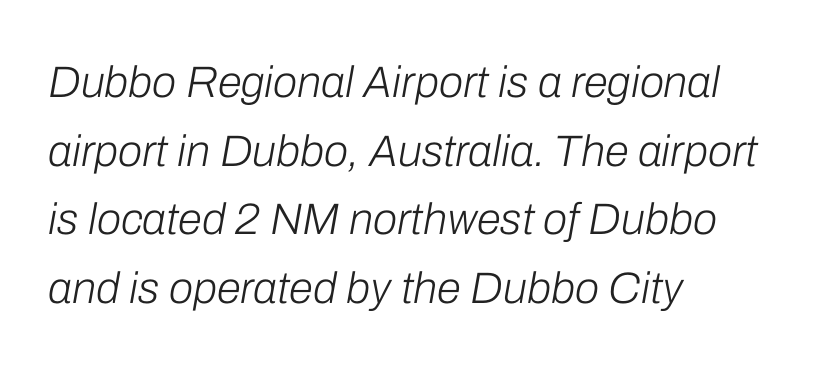
The font is comparable to plain body text, perhaps lighter. Which margin do the lines hug? The left one — the right edge is uneven. Check the space under the baseline: it is left empty. A typesetter would call this proportional, since set widths differ per character.
